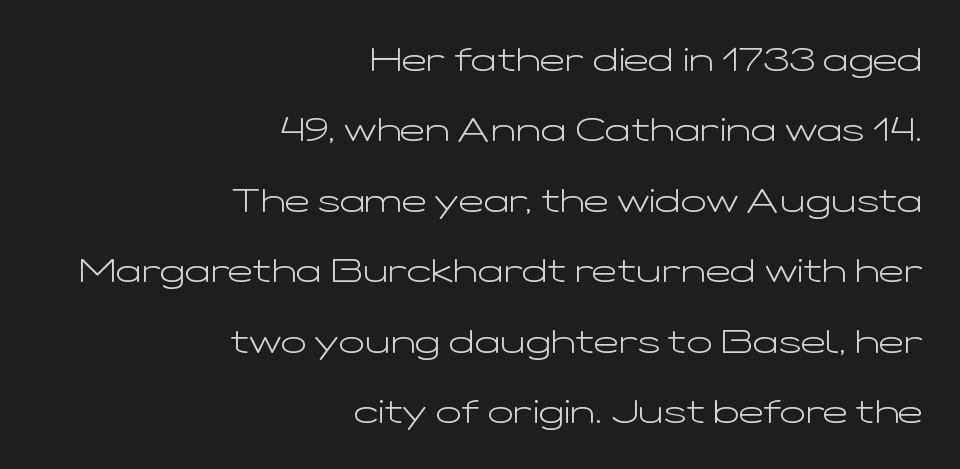
{"serif": "no", "italic": "no", "bold": "no", "weight": "light", "width": "wide", "stroke_contrast": "low", "x_height": "medium", "monospaced": "no", "underline": "no", "align": "right", "line_spacing": "loose", "line_spacing_ratio": 2.07, "letter_spacing": "normal", "letter_spacing_em": 0.0, "glyph_px": 34}
